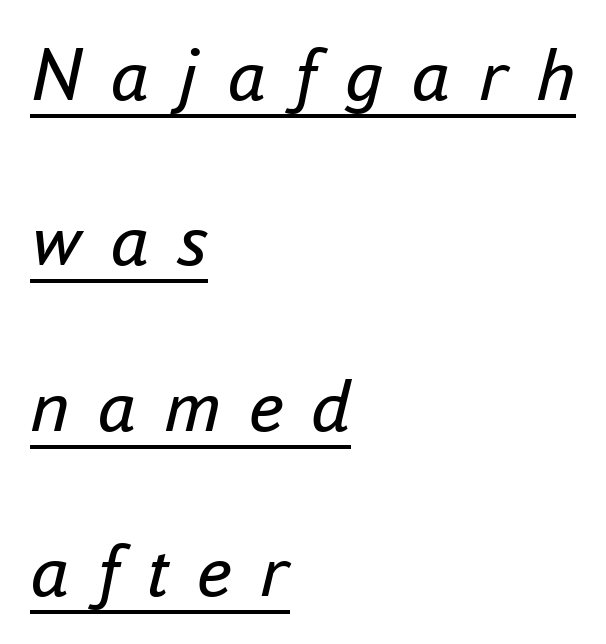
Q: Is the text bold? A: No.
Q: Is the text italic (slanted)? A: Yes, it leans right by about 16 degrees.
Q: Is the text underlined? A: Yes.
Q: How is the paragraph aligned? A: Left-aligned.
Q: Is the spacing between letters normal or unusually wide? A: Unusually wide.
Q: Is the spacing between lines tight, normal or loose? A: Loose.
Q: Width (condensed, normal, or wide)? A: Normal.
Q: Stroke contrast? A: Low.
Q: x-height? A: Small.
Q: Monospaced? A: No.
